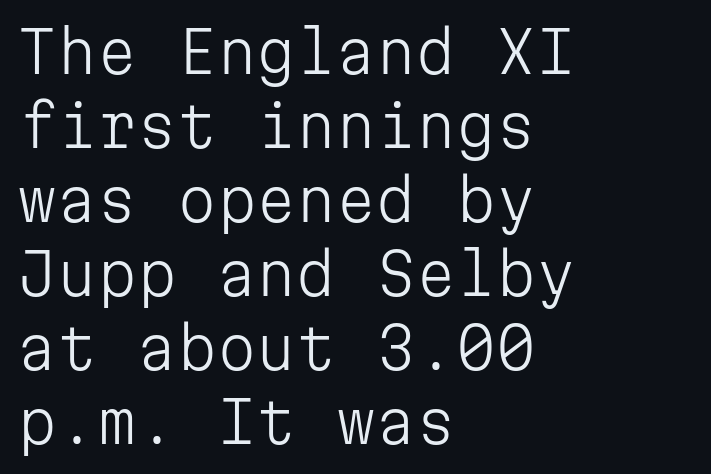
Q: Is the text bold? A: No.
Q: Is the text italic (slanted)? A: No, it is upright.
Q: Is the typeface a serif or a sans-serif typeface? A: Sans-serif.
Q: Is the text underlined? A: No.
Q: How is the paragraph aligned? A: Left-aligned.
Q: Is the spacing between letters normal or unusually wide? A: Normal.
Q: Is the spacing between lines tight, normal or loose? A: Normal.
Q: Width (condensed, normal, or wide)? A: Normal.
Q: Stroke contrast? A: Low.
Q: x-height? A: Medium.
Q: Monospaced? A: Yes.
